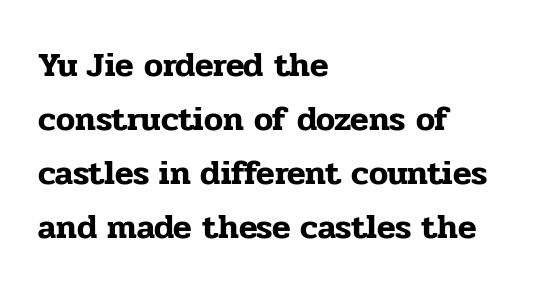
{"serif": "yes", "italic": "no", "width": "normal", "stroke_contrast": "low", "x_height": "medium", "monospaced": "no", "underline": "no", "align": "left", "line_spacing": "normal", "line_spacing_ratio": 1.59, "letter_spacing": "normal", "letter_spacing_em": 0.0, "glyph_px": 34}
